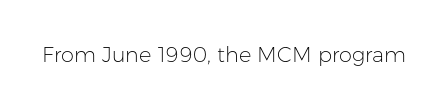
The passage shown is not underscored anywhere. The font's upright variant was chosen for this text. Stems here are at most as thick as an everyday book face. Observe the ordinary spacing: letters are neighbours, not strangers.
